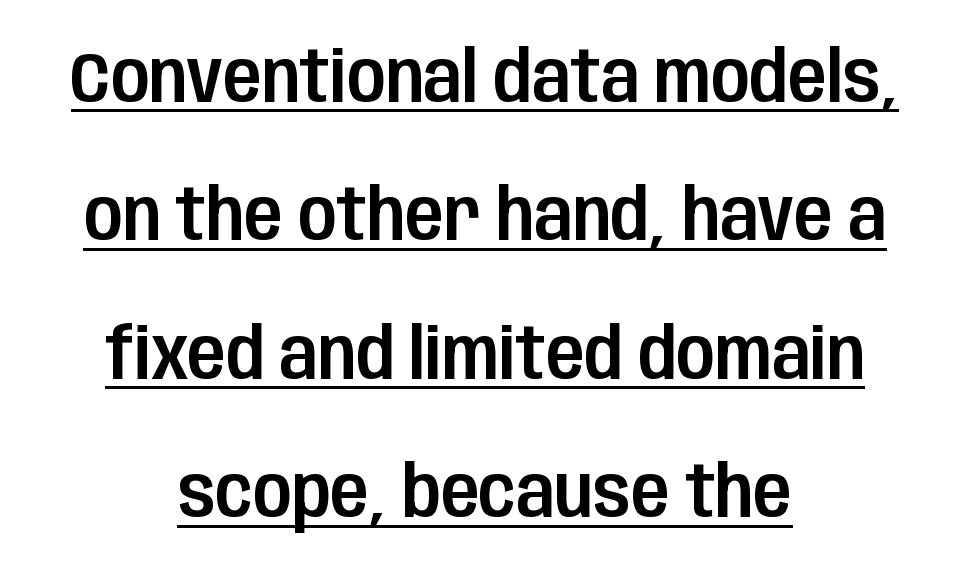
{"serif": "no", "italic": "no", "width": "condensed", "stroke_contrast": "low", "x_height": "large", "monospaced": "no", "underline": "yes", "align": "center", "line_spacing": "loose", "line_spacing_ratio": 1.95, "letter_spacing": "normal", "letter_spacing_em": 0.0, "glyph_px": 71}
